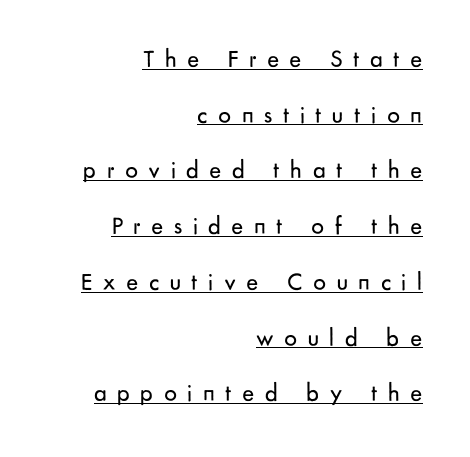
Q: Is the text bold? A: No.
Q: Is the text italic (slanted)? A: No, it is upright.
Q: Is the text underlined? A: Yes.
Q: How is the paragraph aligned? A: Right-aligned.
Q: Is the spacing between letters normal or unusually wide? A: Unusually wide.
Q: Is the spacing between lines tight, normal or loose? A: Loose.
